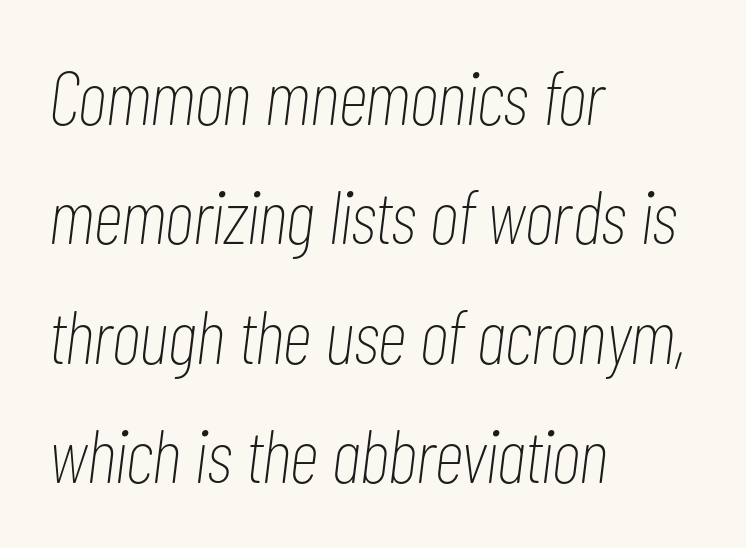
Inter-character spacing is left at the font's built-in metrics. Every row of glyphs begins at an identical x-position on the left. Beneath every word, the page is bare. Weight: regular or lighter. Horizontal bands of white between lines are of average thickness.
